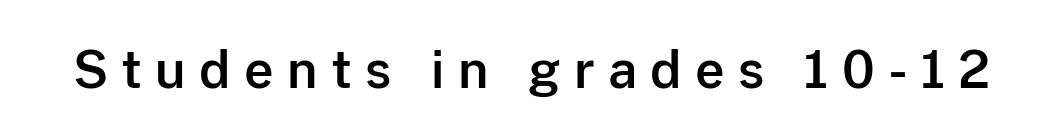
The image shows 51 px sans-serif type, upright; set unusually wide letter spacing (+0.26 em), not underlined; low stroke contrast and a medium x-height.
